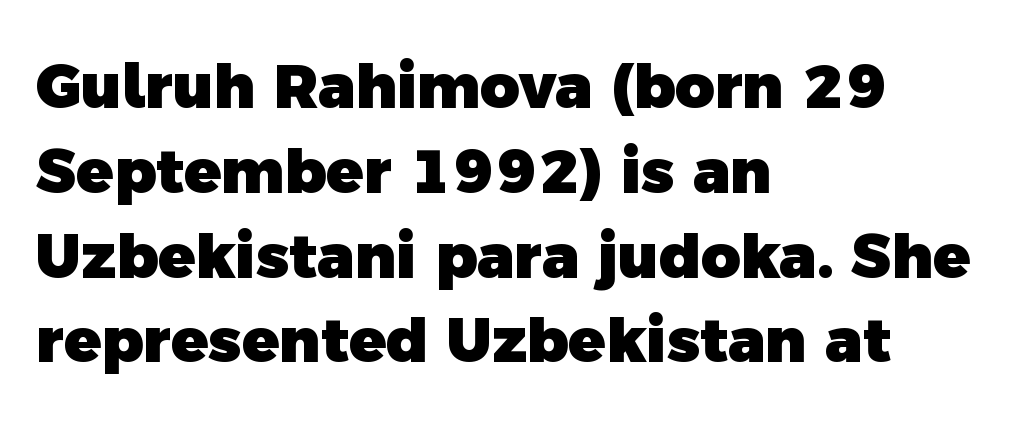
The image shows 61 px heavy sans-serif type; set left-aligned, normal line spacing (1.39x), normal letter spacing, not underlined; a medium x-height.
